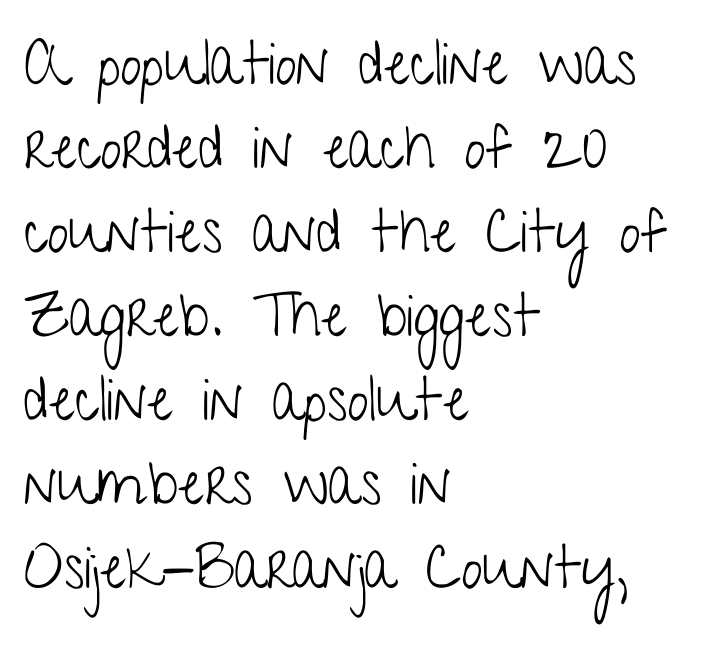
The image shows 60 px light, condensed sans-serif type, upright; set left-aligned, normal line spacing (1.4x), normal letter spacing, not underlined; low stroke contrast and a medium x-height.
